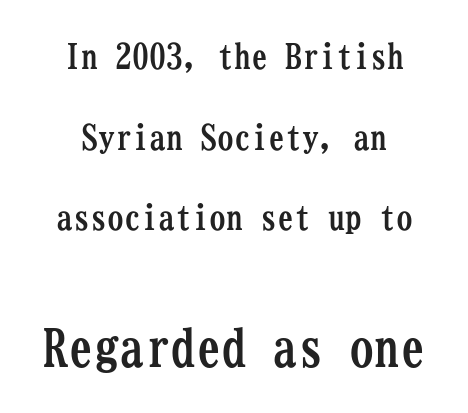
Scale increases going downward across the two blocks. Is the type bold? Yes — the strokes are clearly thick and heavy. A roman cut, with each character standing at attention. You could fit nearly another row in the gap between these rows.
